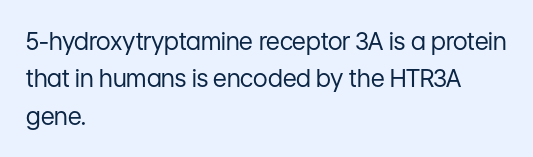
The image shows 24 px text type, upright; set left-aligned, normal line spacing (1.56x), normal letter spacing, not underlined.
